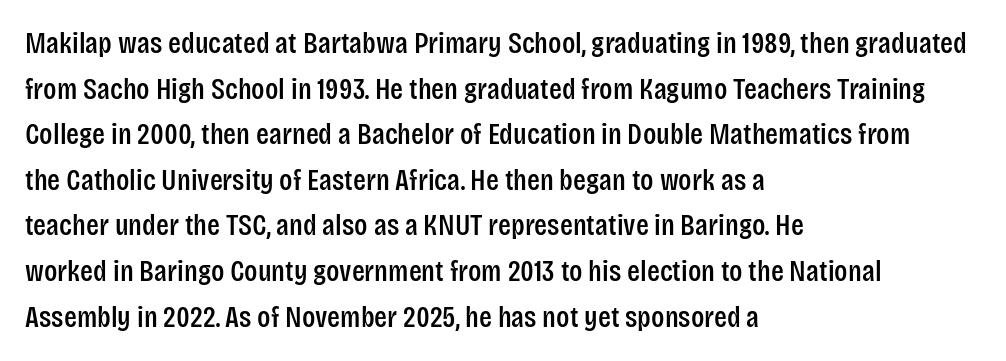
Q: Is the text italic (slanted)? A: No, it is upright.
Q: Is the typeface a serif or a sans-serif typeface? A: Sans-serif.
Q: Is the text underlined? A: No.
Q: How is the paragraph aligned? A: Left-aligned.
Q: Is the spacing between letters normal or unusually wide? A: Normal.
Q: Is the spacing between lines tight, normal or loose? A: Normal.
Q: Width (condensed, normal, or wide)? A: Condensed.
Q: Stroke contrast? A: Low.
Q: x-height? A: Large.
Q: Monospaced? A: No.
